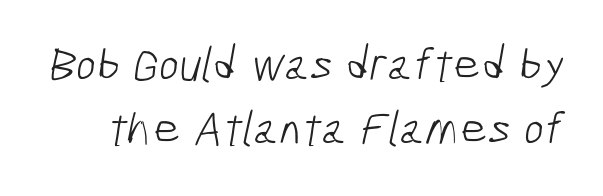
{"serif": "no", "bold": "no", "weight": "light", "width": "condensed", "stroke_contrast": "low", "x_height": "medium", "monospaced": "no", "underline": "no", "line_spacing": "normal", "line_spacing_ratio": 1.34, "letter_spacing": "normal", "letter_spacing_em": 0.0, "glyph_px": 48}
